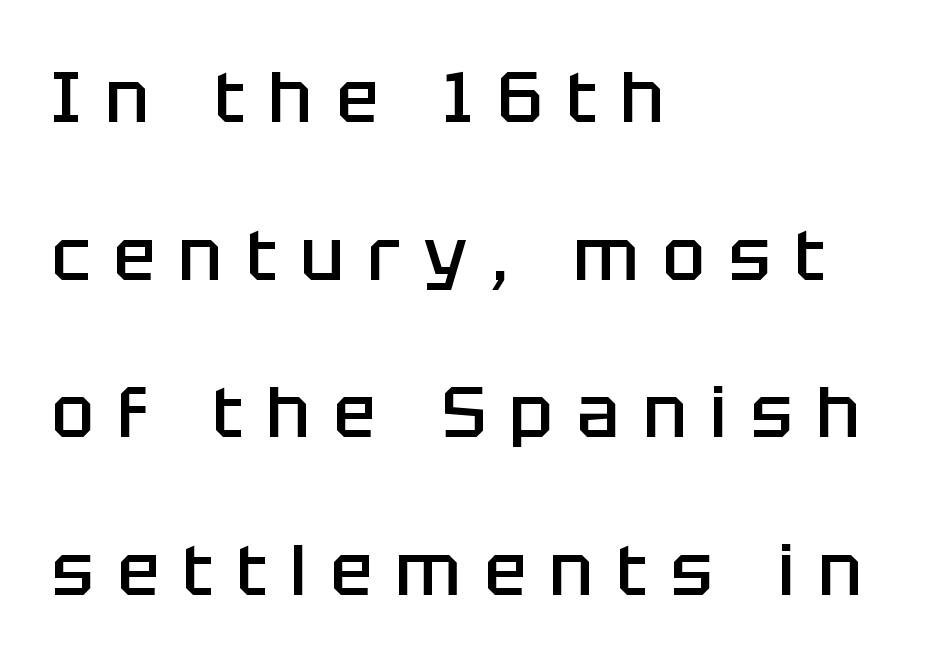
{"serif": "no", "italic": "no", "bold": "semi", "weight": "semibold", "width": "normal", "stroke_contrast": "low", "x_height": "large", "monospaced": "no", "underline": "no", "align": "left", "line_spacing": "loose", "line_spacing_ratio": 2.22, "letter_spacing": "wide", "letter_spacing_em": 0.33, "glyph_px": 71}
